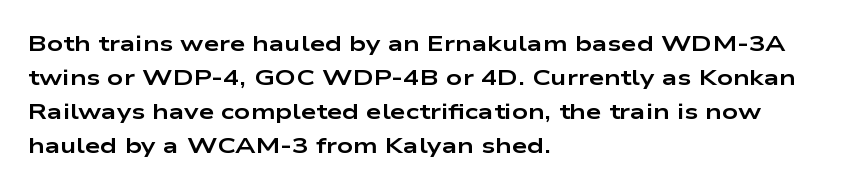
Underline: absent. Default kerning and tracking; the words read as compact shapes. Successive baselines arrive at the customary interval. You can tell it's not italic because the verticals are truly vertical. One-word summary of the alignment: left. These lines carry a lot of weight — the face is fully bold.
